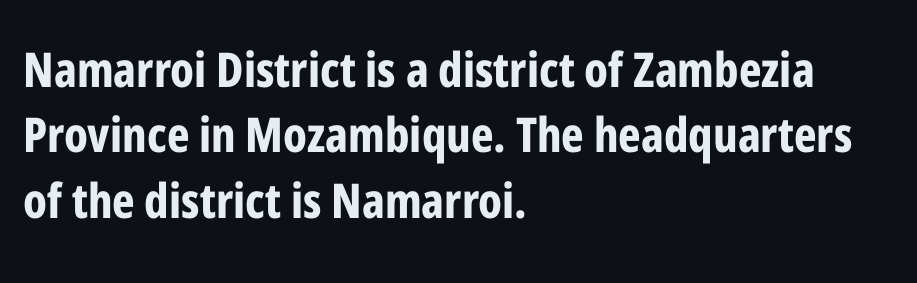
{"serif": "no", "italic": "no", "bold": "yes", "weight": "bold", "width": "condensed", "stroke_contrast": "low", "x_height": "medium", "monospaced": "no", "underline": "no", "align": "left", "line_spacing": "normal", "line_spacing_ratio": 1.36, "letter_spacing": "normal", "letter_spacing_em": 0.0, "glyph_px": 48}
